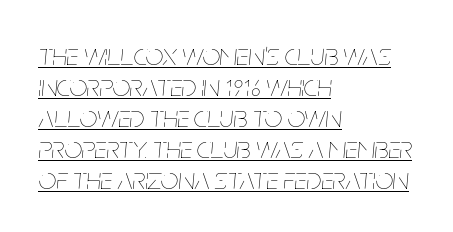
These glyphs show unthickened strokes, regular width or finer. Do the characters align in a grid? No, the font is proportional. Is the type slanted? Yes — the strokes lean at a clear angle. Interline gaps are noticeably narrow in this sample.
